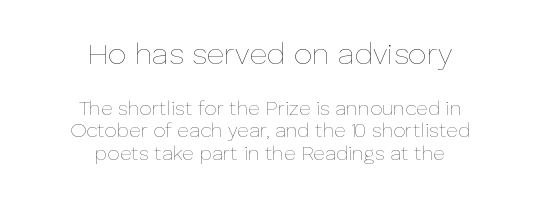
The image shows 30 px thin type, upright; set centered, tight line spacing (1.13x), normal letter spacing, not underlined; the first (top) block is 1.5x larger; low stroke contrast and a medium x-height.
